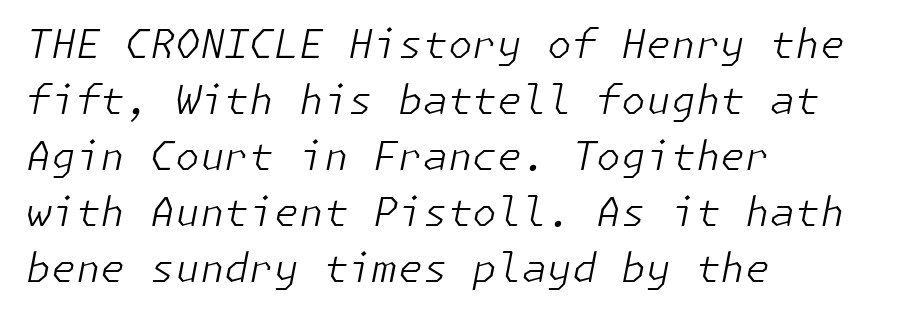
The image shows 40 px light type, italic (leaning right); set left-aligned, normal line spacing (1.4x), normal letter spacing, not underlined; low stroke contrast and a medium x-height.
